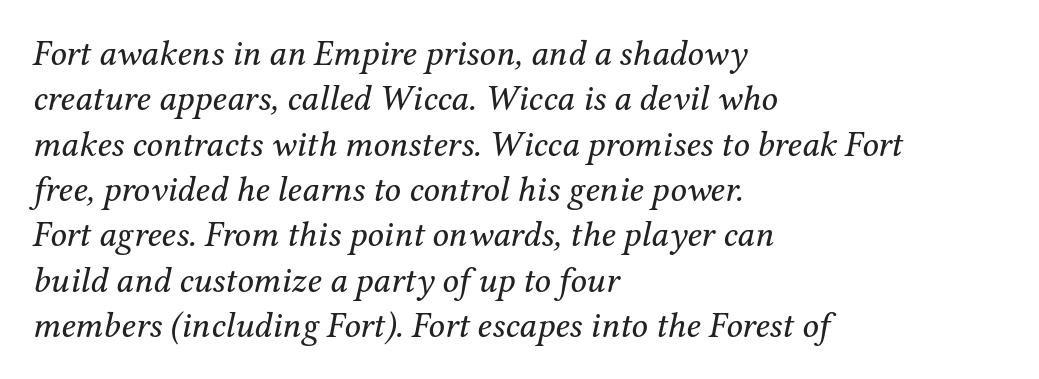
Letterform terminals end in serifs throughout the passage. Between one letter and the next there's only the usual sliver of space. Visually the block forms a straight wall on the left and a jagged coastline on the right. Think standard paragraph weight, or any step lighter than that.
